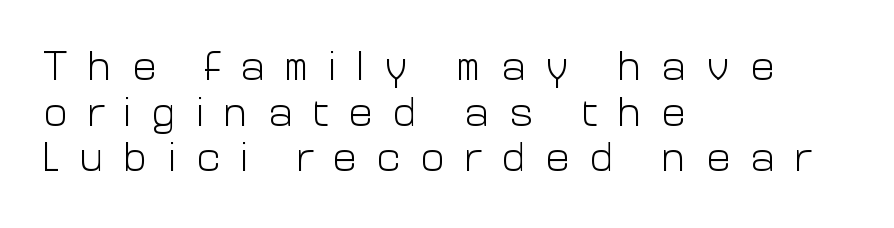
Q: Is the text bold? A: No.
Q: Is the text italic (slanted)? A: No, it is upright.
Q: Is the typeface a serif or a sans-serif typeface? A: Sans-serif.
Q: Is the text underlined? A: No.
Q: How is the paragraph aligned? A: Left-aligned.
Q: Is the spacing between letters normal or unusually wide? A: Unusually wide.
Q: Is the spacing between lines tight, normal or loose? A: Tight.
Q: Width (condensed, normal, or wide)? A: Normal.
Q: Stroke contrast? A: Low.
Q: x-height? A: Medium.
Q: Monospaced? A: No.
